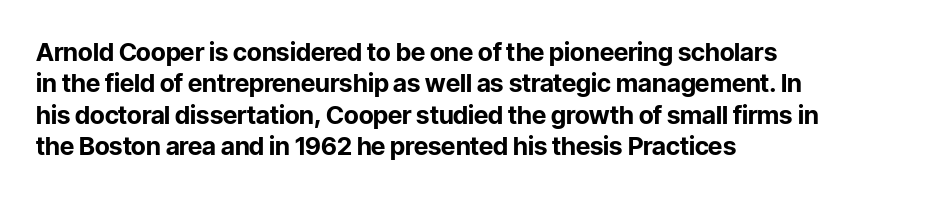
Horizontal alignment here is leftward, the default for most running prose. These lines were composed using upright roman letters. Quick note: underline off. Words appear dense and cohesive because spacing is normal. Honestly, the row spacing looks completely unremarkable. Heft: maximum for text — a bold.
